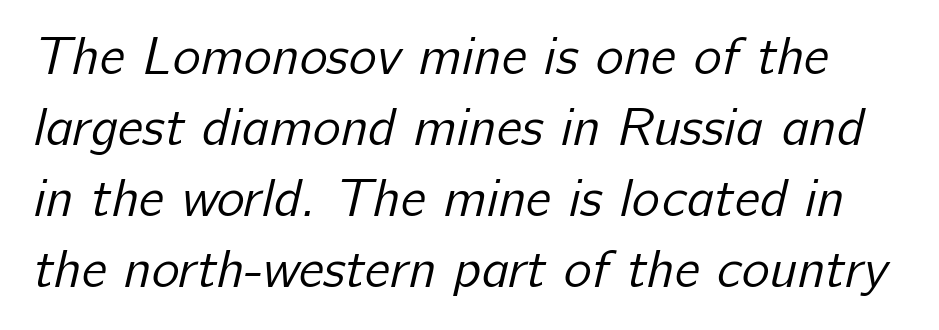
{"serif": "no", "bold": "no", "weight": "regular", "width": "normal", "stroke_contrast": "low", "x_height": "medium", "monospaced": "no", "underline": "no", "line_spacing": "normal", "line_spacing_ratio": 1.34, "letter_spacing": "normal", "letter_spacing_em": 0.0, "glyph_px": 53}
